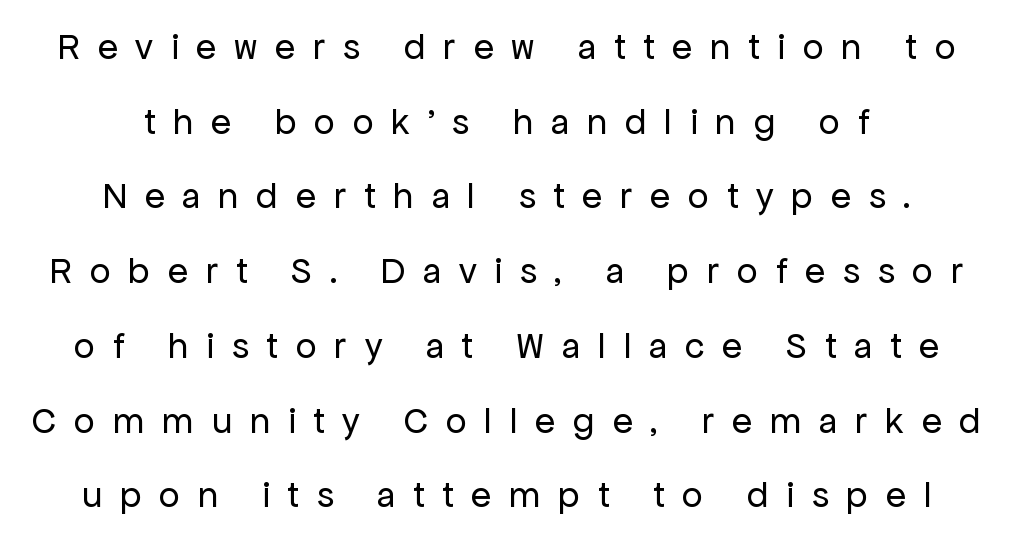
Q: Is the text bold? A: No.
Q: Is the text italic (slanted)? A: No, it is upright.
Q: Is the typeface a serif or a sans-serif typeface? A: Sans-serif.
Q: Is the text underlined? A: No.
Q: How is the paragraph aligned? A: Centered.
Q: Is the spacing between letters normal or unusually wide? A: Unusually wide.
Q: Is the spacing between lines tight, normal or loose? A: Loose.
Q: Width (condensed, normal, or wide)? A: Normal.
Q: Stroke contrast? A: Low.
Q: x-height? A: Medium.
Q: Monospaced? A: No.
